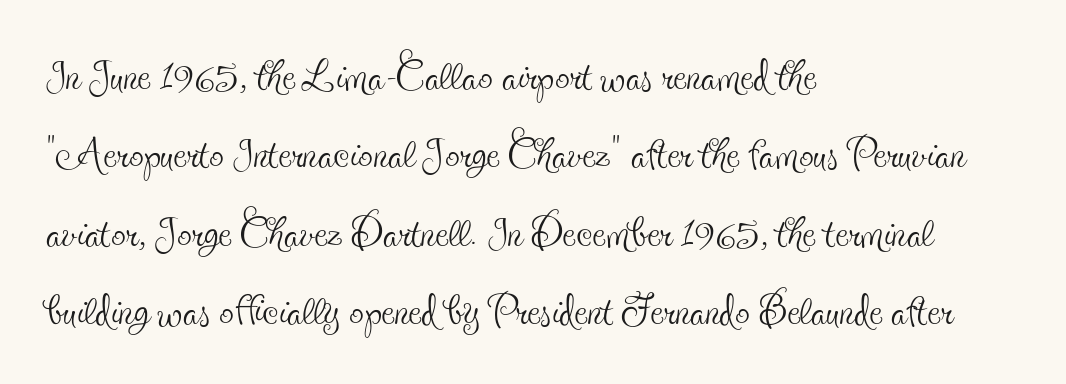
Q: Is the text bold? A: No.
Q: Is the typeface a serif or a sans-serif typeface? A: Serif.
Q: Is the text underlined? A: No.
Q: How is the paragraph aligned? A: Left-aligned.
Q: Is the spacing between letters normal or unusually wide? A: Normal.
Q: Is the spacing between lines tight, normal or loose? A: Normal.
Q: Width (condensed, normal, or wide)? A: Condensed.
Q: x-height? A: Small.
Q: Monospaced? A: No.
